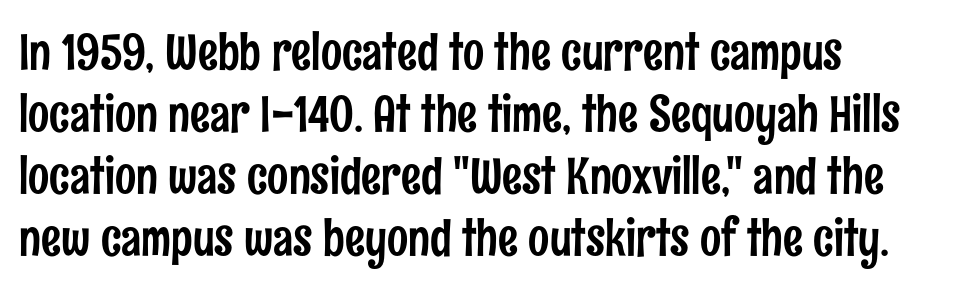
{"serif": "no", "italic": "no", "width": "condensed", "stroke_contrast": "low", "x_height": "medium", "monospaced": "no", "underline": "no", "align": "left", "line_spacing_ratio": 1.24, "letter_spacing": "normal", "letter_spacing_em": 0.0, "glyph_px": 50}
